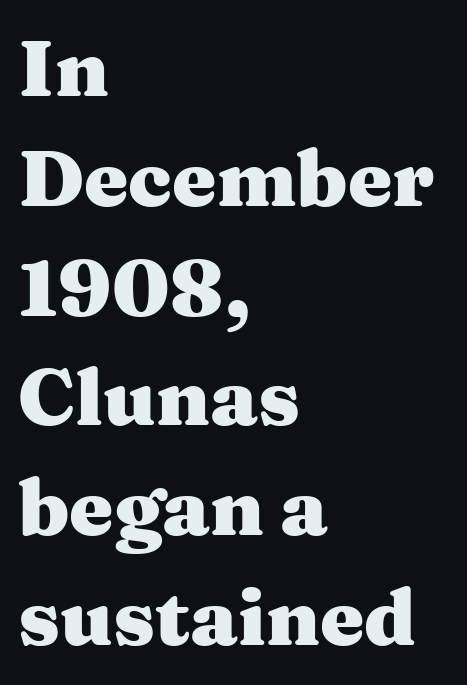
Q: Is the text bold? A: Yes.
Q: Is the text italic (slanted)? A: No, it is upright.
Q: Is the typeface a serif or a sans-serif typeface? A: Serif.
Q: Is the text underlined? A: No.
Q: How is the paragraph aligned? A: Left-aligned.
Q: Is the spacing between letters normal or unusually wide? A: Normal.
Q: Is the spacing between lines tight, normal or loose? A: Normal.
Q: Width (condensed, normal, or wide)? A: Wide.
Q: Stroke contrast? A: Medium.
Q: x-height? A: Medium.
Q: Monospaced? A: No.
